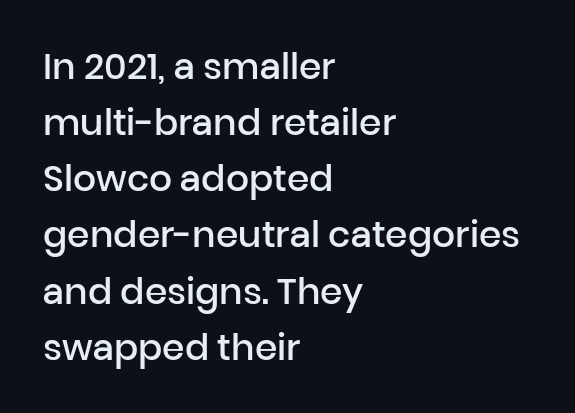
{"serif": "no", "italic": "no", "bold": "semi", "weight": "semibold", "width": "normal", "stroke_contrast": "low", "x_height": "medium", "monospaced": "no", "underline": "no", "align": "left", "line_spacing": "normal", "line_spacing_ratio": 1.56, "letter_spacing": "normal", "letter_spacing_em": 0.0, "glyph_px": 36}
